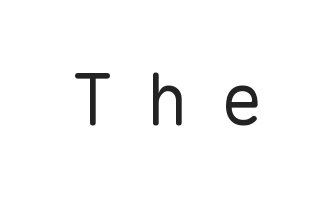
Q: Is the text bold? A: No.
Q: Is the text italic (slanted)? A: No, it is upright.
Q: Is the typeface a serif or a sans-serif typeface? A: Sans-serif.
Q: Is the text underlined? A: No.
Q: Is the spacing between letters normal or unusually wide? A: Unusually wide.
Q: Width (condensed, normal, or wide)? A: Normal.
Q: Stroke contrast? A: Low.
Q: x-height? A: Medium.
Q: Monospaced? A: Yes.
